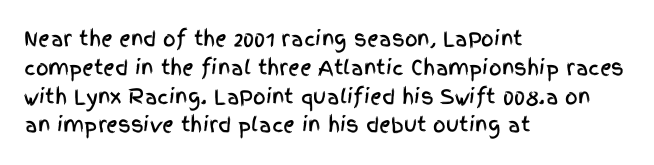
Default kerning and tracking; the words read as compact shapes. The type sits square on the baseline with zero lean. How would I describe the line gaps? Plain and ordinary. The zone under the glyphs is completely vacant. The lines are quadded left.
